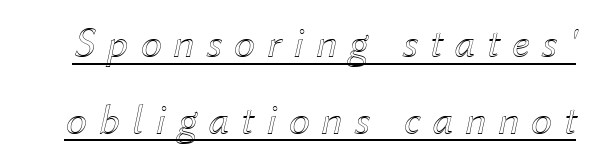
Q: Is the text italic (slanted)? A: Yes, it leans right by about 12 degrees.
Q: Is the text underlined? A: Yes.
Q: Is the spacing between letters normal or unusually wide? A: Unusually wide.
Q: Width (condensed, normal, or wide)? A: Normal.
Q: x-height? A: Medium.
Q: Monospaced? A: No.
